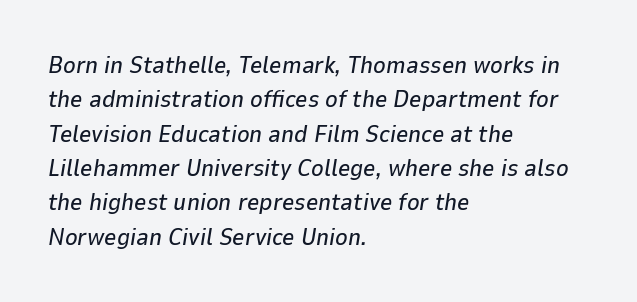
Successive baselines arrive at the customary interval. Inter-character spacing is left at the font's built-in metrics. This sample uses an oblique cut, with every glyph tilted off the vertical. Descender tails drop into unmarked territory. Layout note: lines flush left.
